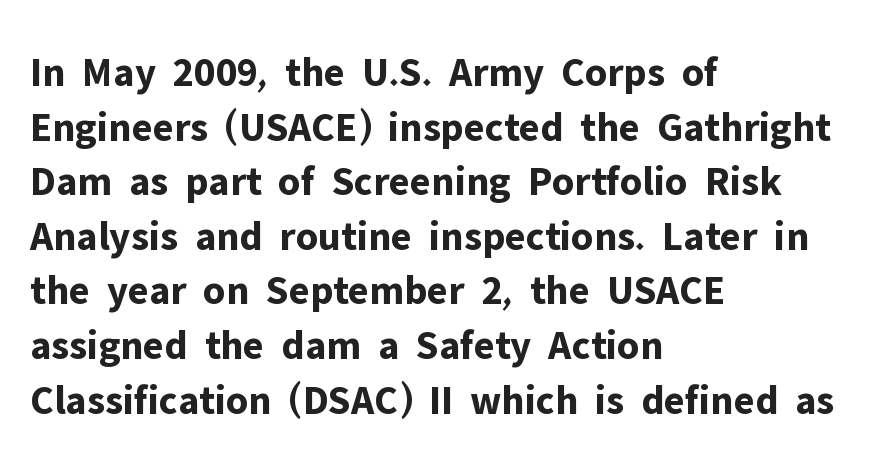
{"serif": "no", "italic": "no", "bold": "yes", "weight": "bold", "width": "normal", "stroke_contrast": "low", "x_height": "medium", "monospaced": "no", "underline": "no", "align": "left", "line_spacing": "normal", "line_spacing_ratio": 1.3, "letter_spacing": "normal", "letter_spacing_em": 0.0, "glyph_px": 42}
